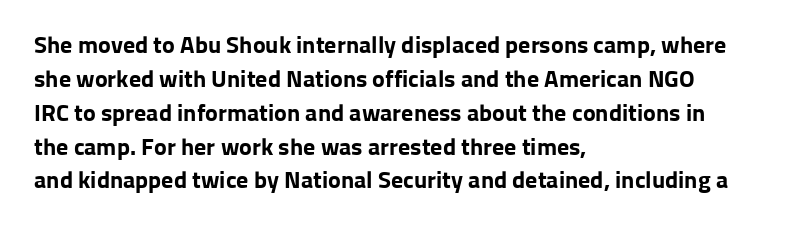
The image shows 24 px bold type, upright; set left-aligned, normal line spacing (1.41x), normal letter spacing, not underlined.
